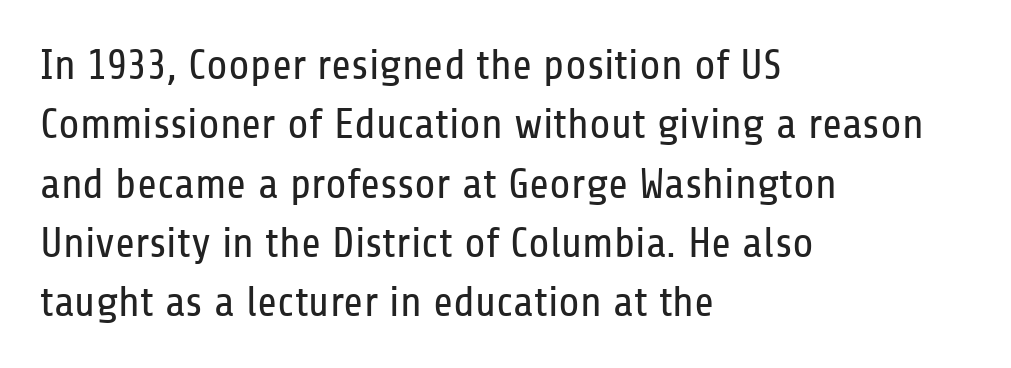
{"serif": "no", "italic": "no", "bold": "no", "weight": "regular", "width": "condensed", "stroke_contrast": "low", "x_height": "medium", "monospaced": "no", "underline": "no", "align": "left", "line_spacing": "normal", "line_spacing_ratio": 1.38, "letter_spacing": "normal", "letter_spacing_em": 0.0, "glyph_px": 43}
